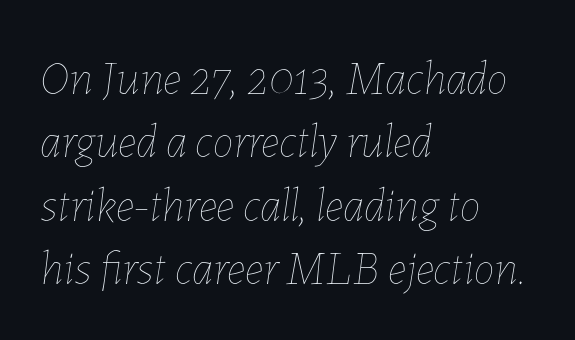
Q: Is the text bold? A: No.
Q: Is the text italic (slanted)? A: Yes, it leans right by about 7 degrees.
Q: Is the text underlined? A: No.
Q: How is the paragraph aligned? A: Left-aligned.
Q: Is the spacing between letters normal or unusually wide? A: Normal.
Q: Is the spacing between lines tight, normal or loose? A: Normal.
Q: Width (condensed, normal, or wide)? A: Normal.
Q: Stroke contrast? A: Low.
Q: x-height? A: Medium.
Q: Monospaced? A: No.
